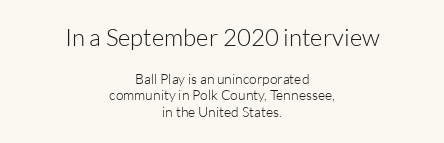
Is the block centered? Yes — each line is placed symmetrically about the middle. No heavy texture on the line: the type isn't bold. Each row of text sits above clean, open space. A typesetter would mark this as roman, not italic. Look at the glyph heights: the upper group is clearly the bigger setting. This sample uses plain, unmodified letter spacing.
